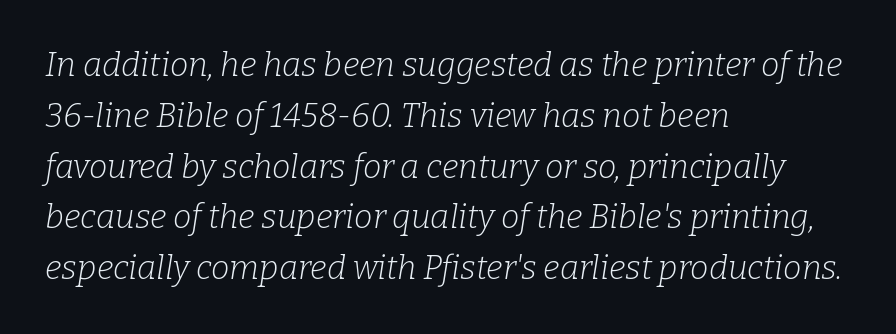
{"serif": "yes", "italic": "yes", "lean": "right", "slant_degrees": 9, "bold": "no", "weight": "light", "width": "normal", "stroke_contrast": "low", "x_height": "medium", "monospaced": "no", "underline": "no", "align": "left", "line_spacing": "normal", "line_spacing_ratio": 1.54, "letter_spacing": "normal", "letter_spacing_em": 0.0, "glyph_px": 33}
